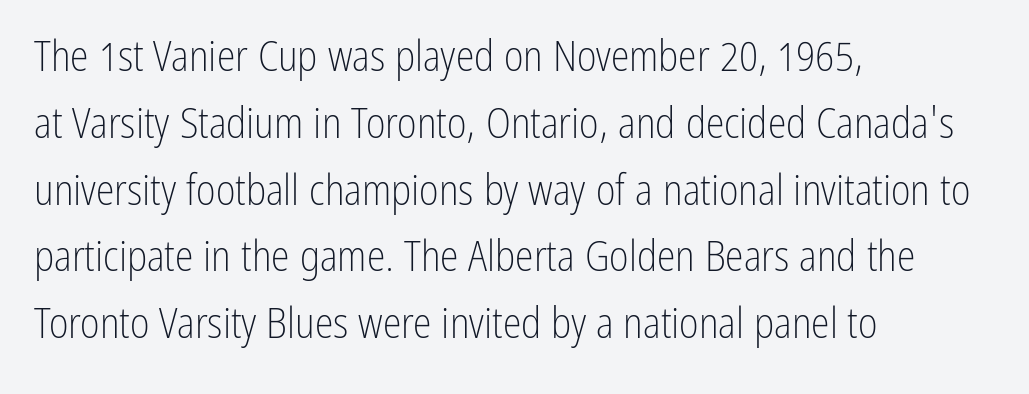
The image shows 42 px light, condensed sans-serif type, upright; set left-aligned, normal line spacing (1.59x), normal letter spacing, not underlined; low stroke contrast and a medium x-height.
